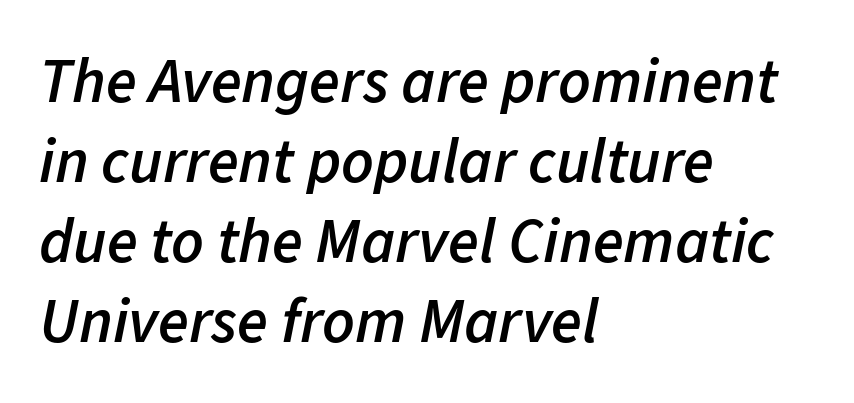
{"italic": "yes", "lean": "right", "slant_degrees": 11, "bold": "semi", "weight": "semibold", "width": "normal", "stroke_contrast": "low", "x_height": "medium", "monospaced": "no", "underline": "no", "align": "left", "line_spacing": "normal", "line_spacing_ratio": 1.27, "letter_spacing": "normal", "letter_spacing_em": 0.0, "glyph_px": 63}
